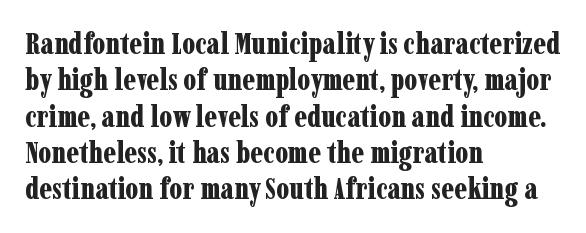
{"serif": "yes", "italic": "no", "bold": "yes", "weight": "bold", "width": "condensed", "stroke_contrast": "low", "x_height": "medium", "monospaced": "no", "underline": "no", "align": "left", "line_spacing_ratio": 1.21, "letter_spacing": "normal", "letter_spacing_em": 0.0, "glyph_px": 30}
